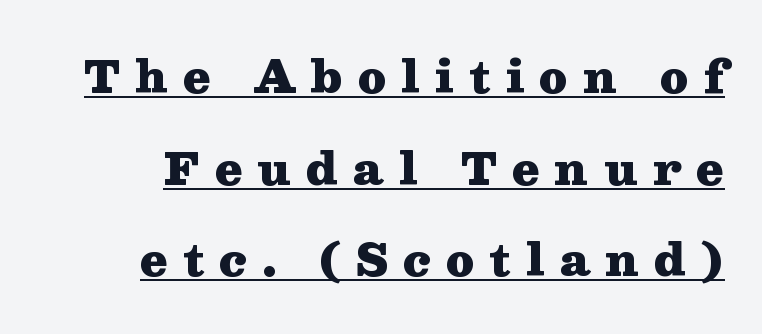
{"serif": "yes", "italic": "no", "bold": "yes", "weight": "heavy", "width": "wide", "stroke_contrast": "medium", "x_height": "medium", "monospaced": "no", "underline": "yes", "line_spacing": "loose", "line_spacing_ratio": 2.08, "letter_spacing": "wide", "letter_spacing_em": 0.34, "glyph_px": 44}
